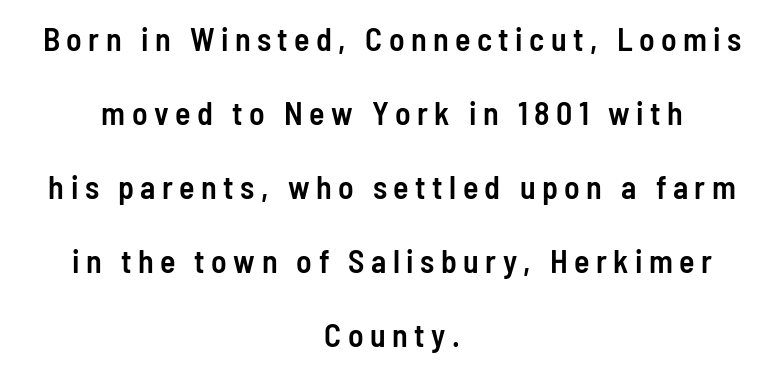
The rendering uses a large line-height, opening up the rows. Caption: semibold face, moderately heavy strokes. A typesetter would call this proportional, since set widths differ per character. The glyphs in this specimen are sans serif.
